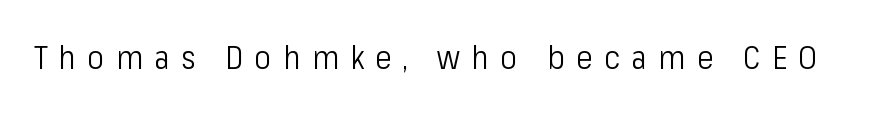
The image shows 32 px light, condensed sans-serif type, upright; set unusually wide letter spacing (+0.35 em), not underlined; low stroke contrast and a medium x-height.
